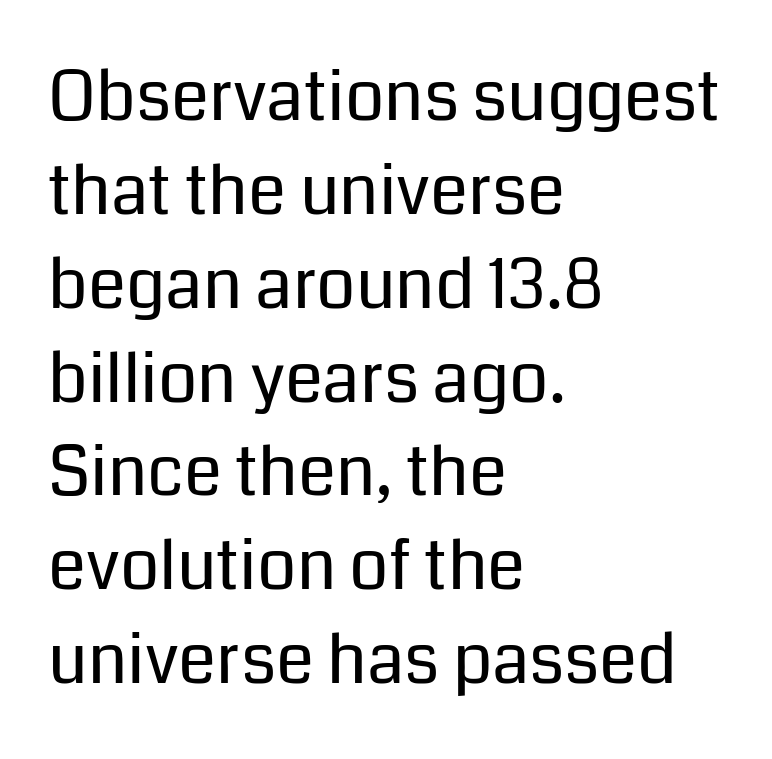
The font is comparable to plain body text, perhaps lighter. The leading is moderate, giving the passage an even texture. Is there any slant? The stems are plumb. The horizontal fit of the characters is conventional and even. The passage shown is typed in a proportional face where columns would drift. Teacher's note: observe the even left margin — that is flush-left alignment.
